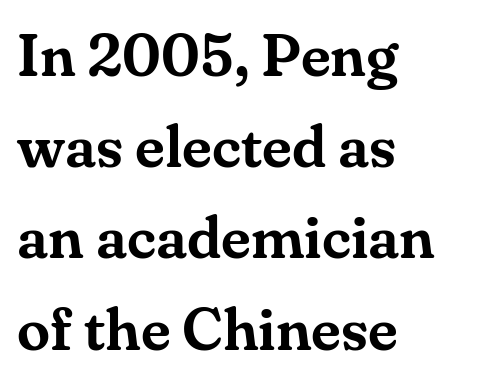
{"serif": "yes", "italic": "no", "width": "normal", "stroke_contrast": "medium", "x_height": "small", "monospaced": "no", "underline": "no", "align": "left", "line_spacing": "normal", "line_spacing_ratio": 1.52, "letter_spacing": "normal", "letter_spacing_em": 0.0, "glyph_px": 60}
